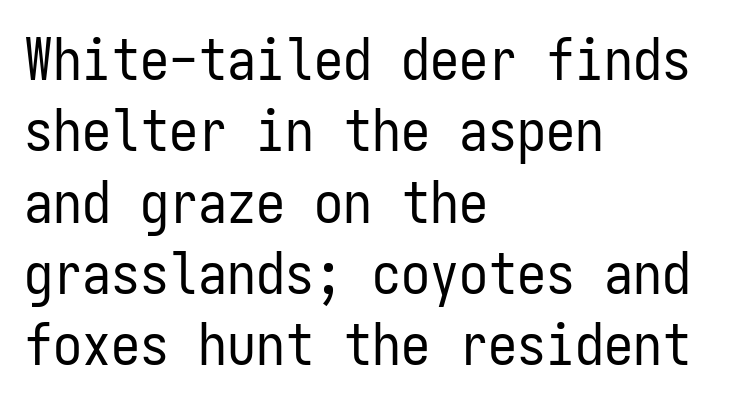
Q: Is the text bold? A: No.
Q: Is the text italic (slanted)? A: No, it is upright.
Q: Is the typeface a serif or a sans-serif typeface? A: Sans-serif.
Q: Is the text underlined? A: No.
Q: How is the paragraph aligned? A: Left-aligned.
Q: Is the spacing between letters normal or unusually wide? A: Normal.
Q: Width (condensed, normal, or wide)? A: Condensed.
Q: Stroke contrast? A: Low.
Q: x-height? A: Medium.
Q: Monospaced? A: Yes.
